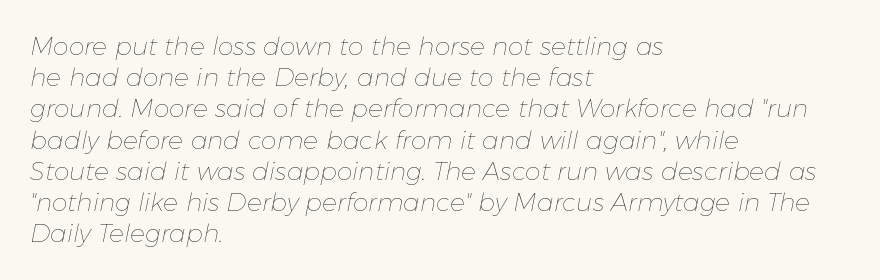
The image shows 25 px text type, italic (leaning right); set left-aligned, normal line spacing (1.25x), normal letter spacing, not underlined.
